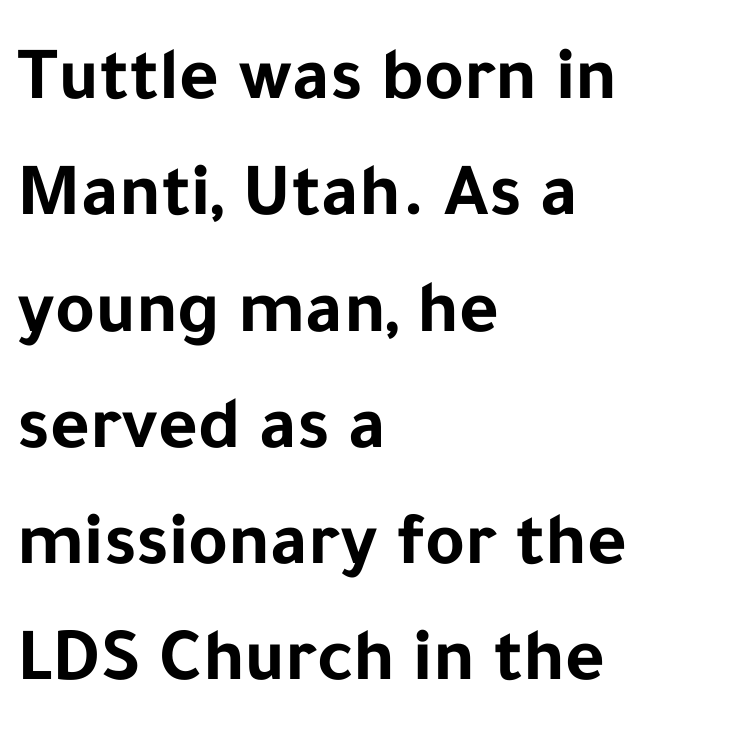
{"serif": "no", "italic": "no", "bold": "yes", "weight": "bold", "width": "normal", "stroke_contrast": "low", "x_height": "medium", "monospaced": "no", "underline": "no", "align": "left", "line_spacing": "normal", "line_spacing_ratio": 1.53, "letter_spacing": "normal", "letter_spacing_em": 0.0, "glyph_px": 76}
